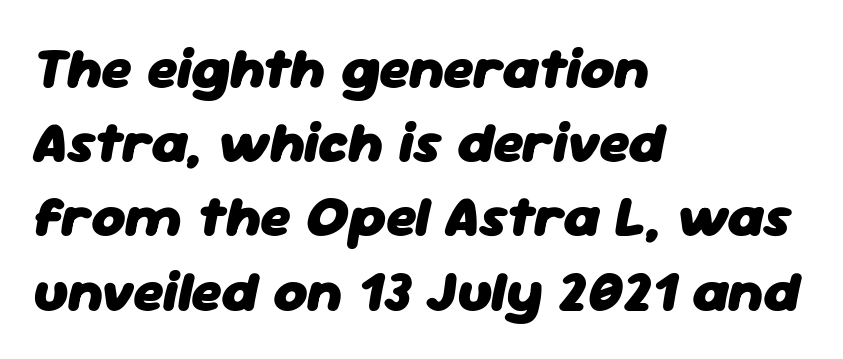
The image shows 58 px heavy type, italic (leaning right); set left-aligned, normal line spacing (1.28x), normal letter spacing, not underlined; low stroke contrast and a medium x-height.
